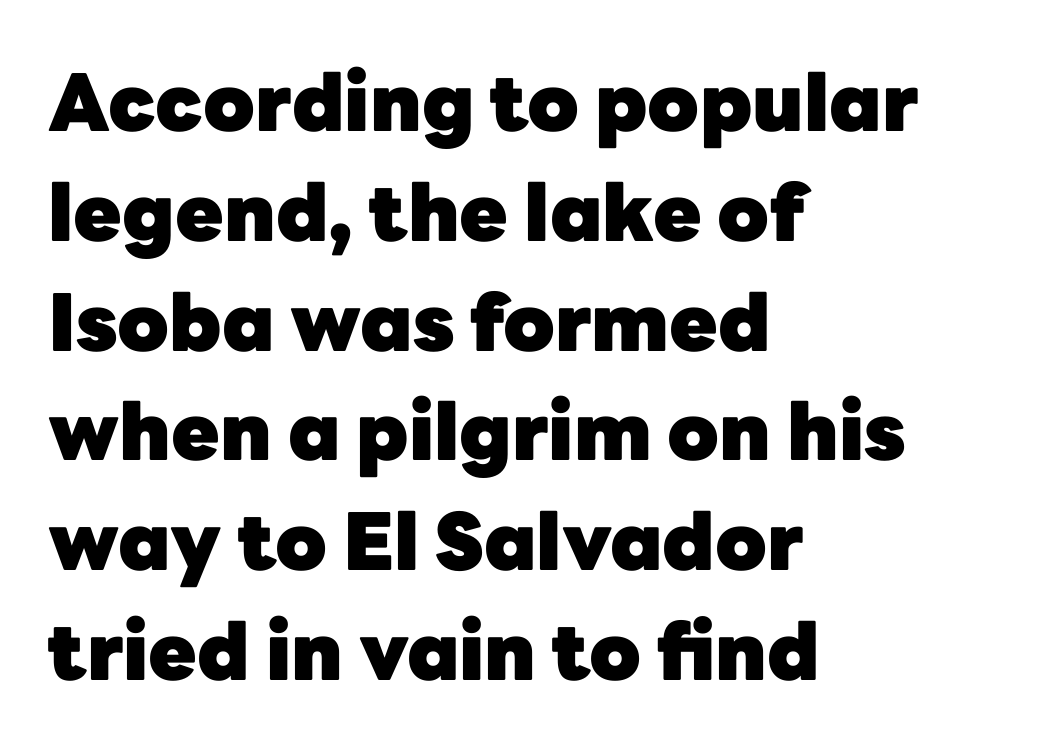
The image shows 79 px heavy sans-serif type, upright; set left-aligned, normal line spacing (1.39x), normal letter spacing, not underlined; low stroke contrast and a medium x-height.
